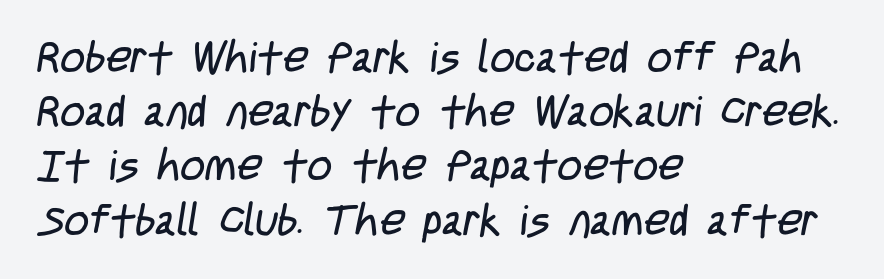
{"serif": "no", "bold": "no", "weight": "regular", "width": "condensed", "stroke_contrast": "low", "x_height": "large", "monospaced": "no", "underline": "no", "align": "left", "line_spacing": "normal", "line_spacing_ratio": 1.26, "letter_spacing": "normal", "letter_spacing_em": 0.0, "glyph_px": 43}
